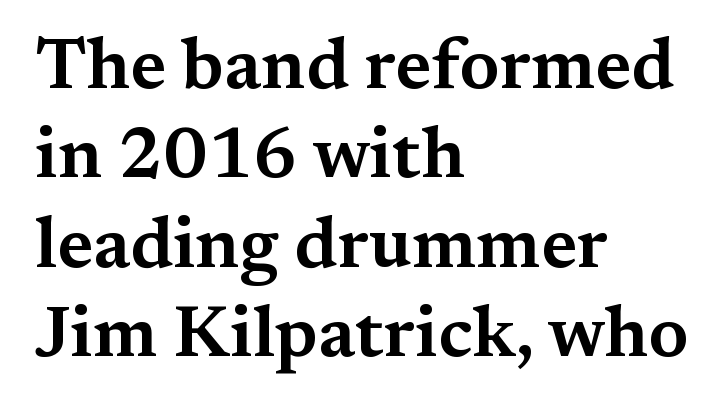
Q: Is the text italic (slanted)? A: No, it is upright.
Q: Is the typeface a serif or a sans-serif typeface? A: Serif.
Q: Is the text underlined? A: No.
Q: How is the paragraph aligned? A: Left-aligned.
Q: Is the spacing between letters normal or unusually wide? A: Normal.
Q: Is the spacing between lines tight, normal or loose? A: Normal.
Q: Width (condensed, normal, or wide)? A: Wide.
Q: Stroke contrast? A: Medium.
Q: x-height? A: Medium.
Q: Monospaced? A: No.
